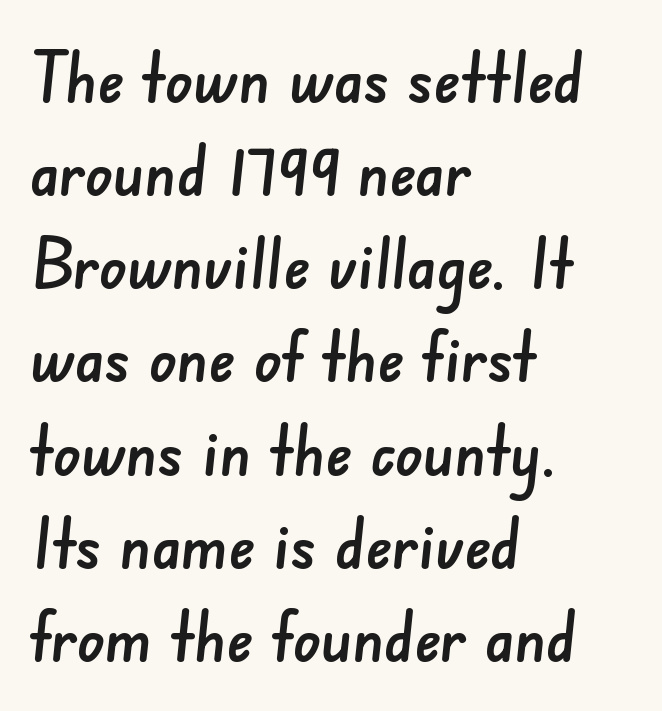
The image shows 69 px sans-serif type; set left-aligned, normal line spacing (1.35x), normal letter spacing, not underlined; low stroke contrast and a small x-height.
